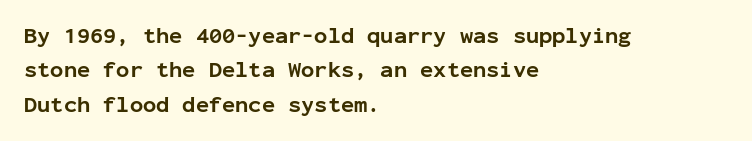
The image shows 22 px bold type, upright; set left-aligned, normal line spacing (1.56x), normal letter spacing, not underlined.
